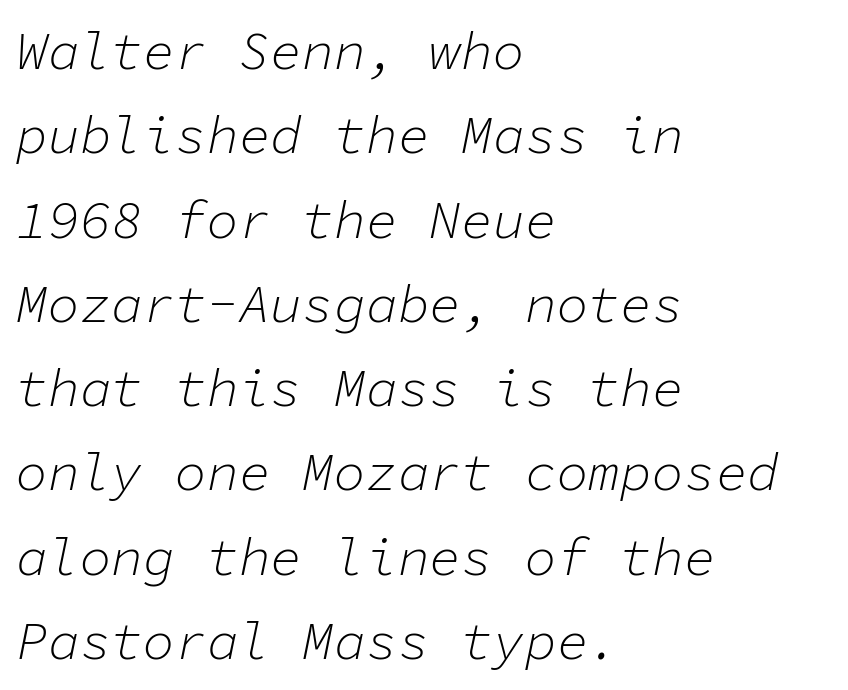
All the whitespace from short lines collects on the right. Anything drawn beneath the words? Only blank space. No chunkiness to these letters — they're not bold. What stands out about the letter spacing? Nothing — it is the standard amount. The face used here is monospaced, like something from a code editor.
